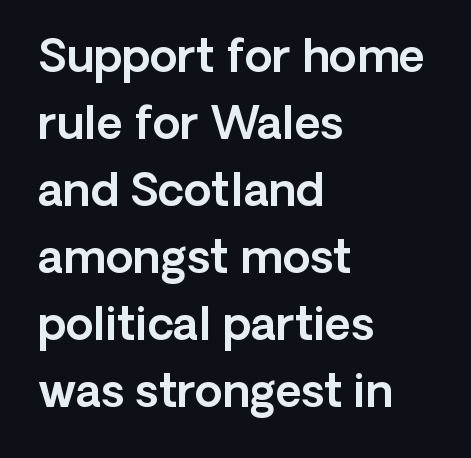
The image shows 45 px sans-serif type, upright; set left-aligned, normal line spacing (1.49x), normal letter spacing, not underlined; a medium x-height.
